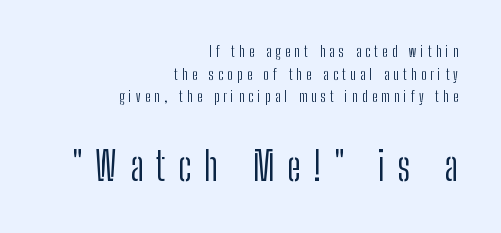
{"serif": "no", "italic": "no", "bold": "no", "weight": "light", "width": "condensed", "stroke_contrast": "low", "x_height": "medium", "monospaced": "no", "underline": "no", "align": "right", "line_spacing": "normal", "line_spacing_ratio": 1.61, "letter_spacing": "wide", "letter_spacing_em": 0.33, "larger_block": "second", "size_ratio": 2.79, "glyph_px": 39}
